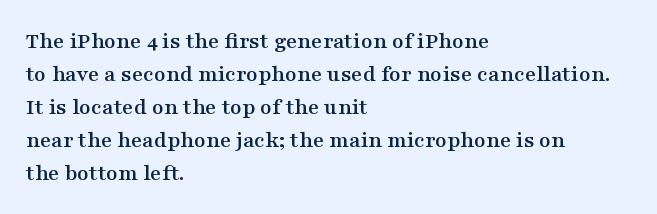
{"italic": "no", "underline": "no", "align": "left", "line_spacing": "normal", "line_spacing_ratio": 1.37, "letter_spacing": "normal", "letter_spacing_em": 0.0, "glyph_px": 24}
